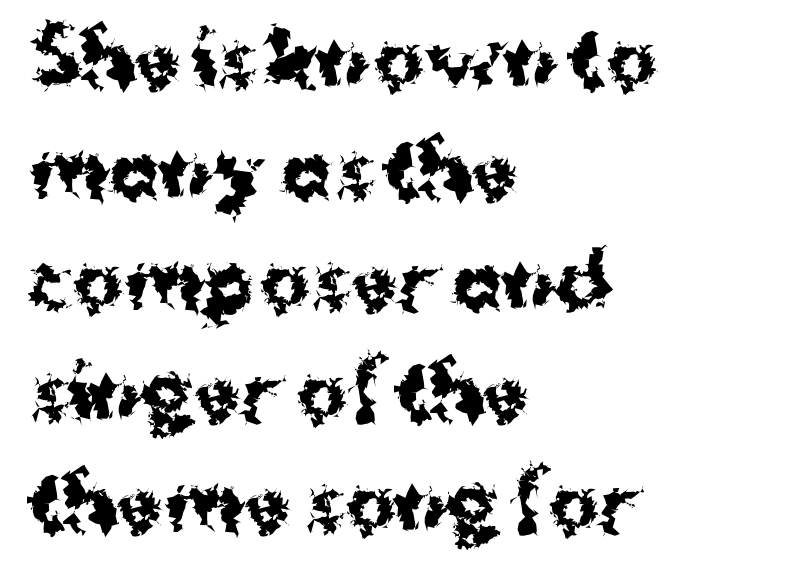
Posture: straight, roman, zero tilt. These lines keep a tight, regular rhythm from letter to letter. What's the leading like? Ordinary, nothing unusual. Proportional: the letters do not fall into vertical columns.
